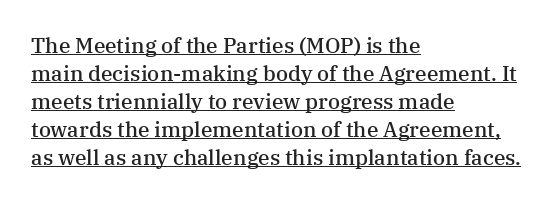
Q: Is the text bold? A: Semi-bold.
Q: Is the text italic (slanted)? A: No, it is upright.
Q: Is the text underlined? A: Yes.
Q: How is the paragraph aligned? A: Left-aligned.
Q: Is the spacing between letters normal or unusually wide? A: Normal.
Q: Is the spacing between lines tight, normal or loose? A: Normal.
